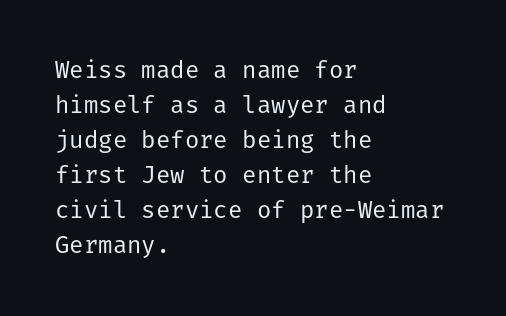
The image shows 24 px text type, upright; set left-aligned, normal line spacing (1.46x), normal letter spacing, not underlined.
